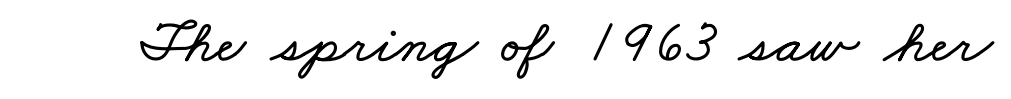
{"width": "wide", "stroke_contrast": "low", "x_height": "small", "monospaced": "no", "underline": "no", "letter_spacing": "normal", "letter_spacing_em": 0.0, "glyph_px": 62}
